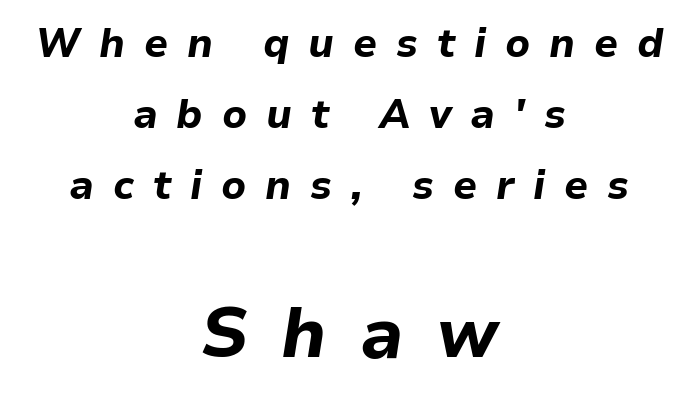
Character size in the trailing block exceeds that of the leading block. Here the glyphs are tracked loosely, breaking word shapes into spaced letters. Horizontal alignment here is central, giving a formal, balanced look. A typesetter would mark this as italic. This is heavy type, rendered in bold. Glance below the letters and you will spot only blank space.
